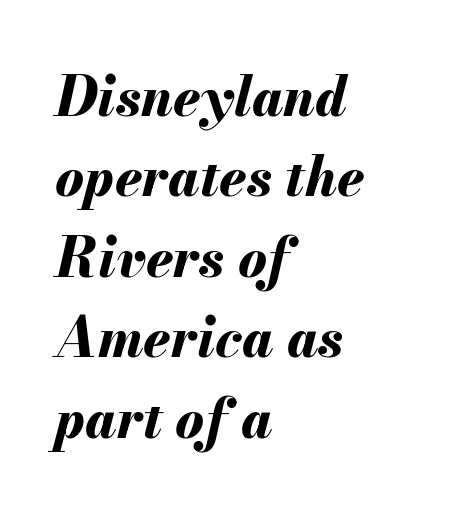
Q: Is the text bold? A: Yes.
Q: Is the text italic (slanted)? A: Yes, it leans right by about 13 degrees.
Q: Is the text underlined? A: No.
Q: How is the paragraph aligned? A: Left-aligned.
Q: Is the spacing between letters normal or unusually wide? A: Normal.
Q: Is the spacing between lines tight, normal or loose? A: Normal.
Q: Width (condensed, normal, or wide)? A: Normal.
Q: Stroke contrast? A: Medium.
Q: x-height? A: Small.
Q: Monospaced? A: No.
